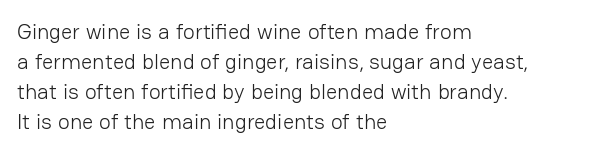
Q: Is the text bold? A: No.
Q: Is the text italic (slanted)? A: No, it is upright.
Q: Is the text underlined? A: No.
Q: How is the paragraph aligned? A: Left-aligned.
Q: Is the spacing between letters normal or unusually wide? A: Normal.
Q: Is the spacing between lines tight, normal or loose? A: Normal.
